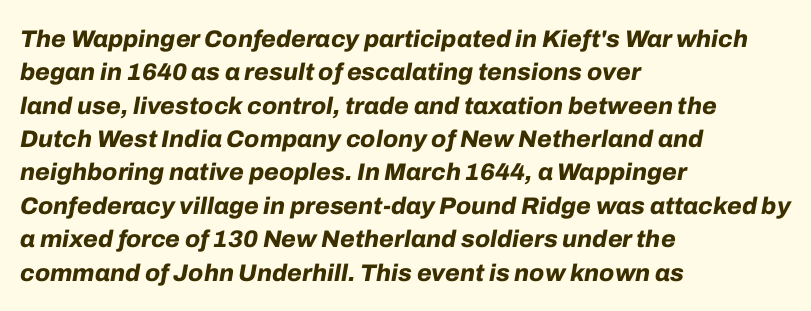
The image shows 24 px bold type, italic (leaning right); set left-aligned, normal line spacing (1.39x), normal letter spacing, not underlined.
